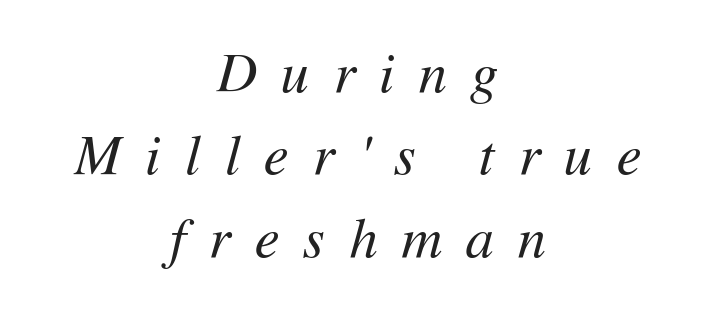
Alignment: centered. Letters have the restrained weight of plain body copy at most. The words here are not underlined. The rendering inserts visible extra space after every character. Each letter keeps its own natural width here, so spacing adapts to shape.
